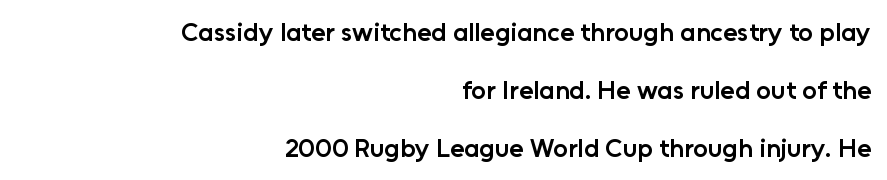
{"italic": "no", "bold": "semi", "underline": "no", "align": "right", "line_spacing": "loose", "line_spacing_ratio": 2.23, "letter_spacing": "normal", "letter_spacing_em": 0.0, "glyph_px": 26}
